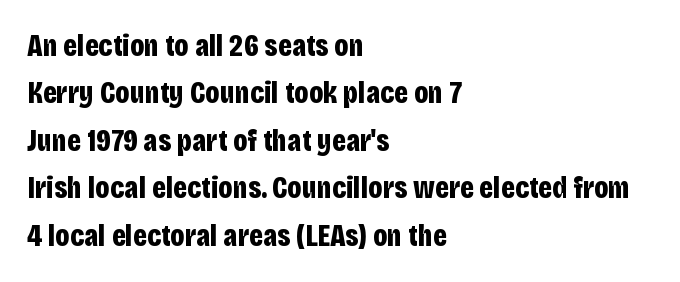
The image shows 31 px bold, condensed sans-serif type, upright; set left-aligned, normal line spacing (1.53x), normal letter spacing, not underlined; low stroke contrast and a large x-height.
